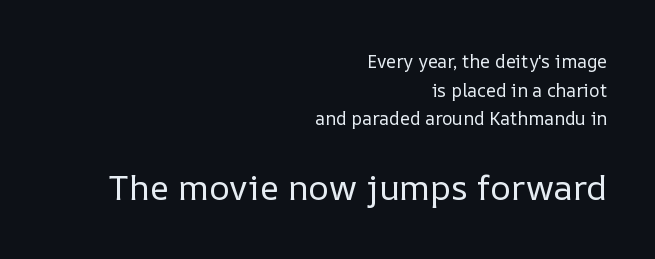
Letter spacing: default. Bold? No — there's no thickening of the strokes. A typesetter would call this proportional, since set widths differ per character. Is there any slant? The stems are plumb.
